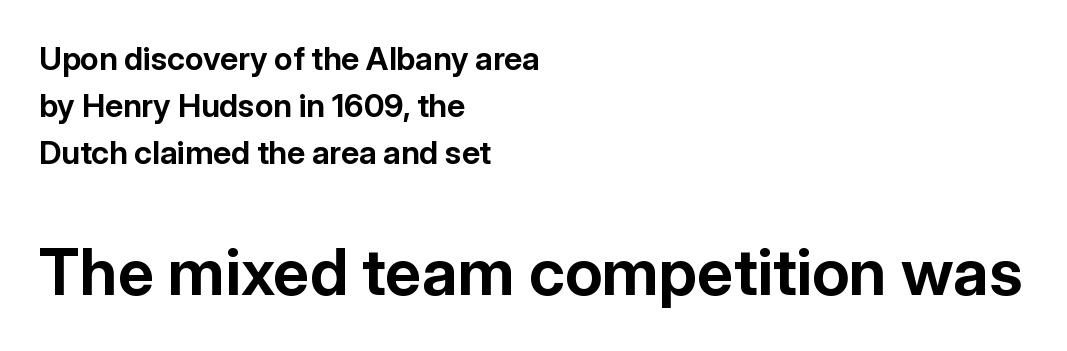
Q: Is the text bold? A: Yes.
Q: Is the text italic (slanted)? A: No, it is upright.
Q: Is the typeface a serif or a sans-serif typeface? A: Sans-serif.
Q: Is the text underlined? A: No.
Q: How is the paragraph aligned? A: Left-aligned.
Q: Is the spacing between letters normal or unusually wide? A: Normal.
Q: Is the spacing between lines tight, normal or loose? A: Normal.
Q: Which block of text is set in a larger size, the first (top) or the second (bottom)? A: The second (bottom) one.
Q: Width (condensed, normal, or wide)? A: Normal.
Q: Stroke contrast? A: Low.
Q: x-height? A: Medium.
Q: Monospaced? A: No.
